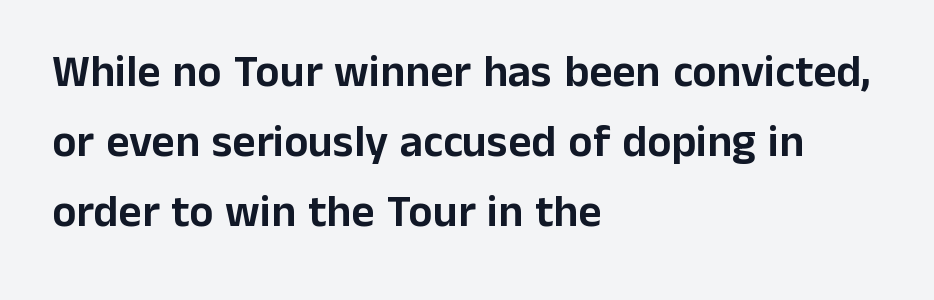
The foot of each line stays bare and open. Alignment: flush left. I'd call this a sans setting — the letters go barefoot. Here the designer chose a conventional face with non-uniform glyph widths.
